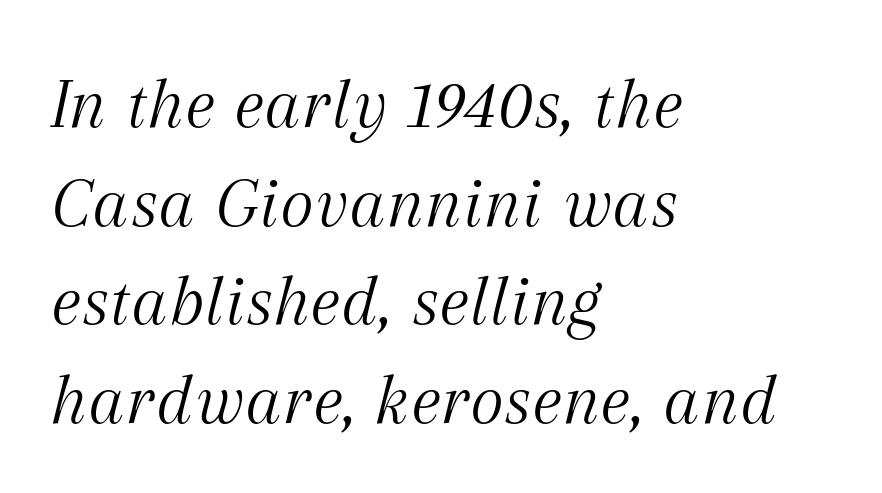
{"serif": "yes", "italic": "yes", "lean": "right", "slant_degrees": 12, "bold": "no", "weight": "light", "width": "normal", "stroke_contrast": "medium", "x_height": "medium", "monospaced": "no", "underline": "no", "align": "left", "line_spacing": "normal", "line_spacing_ratio": 1.35, "letter_spacing": "normal", "letter_spacing_em": 0.0, "glyph_px": 73}
